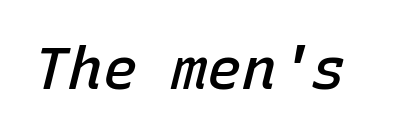
{"italic": "yes", "lean": "right", "slant_degrees": 15, "bold": "semi", "weight": "semibold", "width": "normal", "stroke_contrast": "low", "x_height": "medium", "monospaced": "yes", "underline": "no", "letter_spacing": "normal", "letter_spacing_em": 0.0, "glyph_px": 58}
